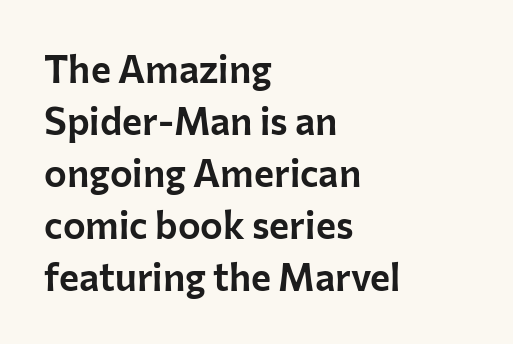
The image shows 38 px sans-serif type, upright; set left-aligned, normal line spacing (1.37x), normal letter spacing, not underlined; low stroke contrast and a medium x-height.
